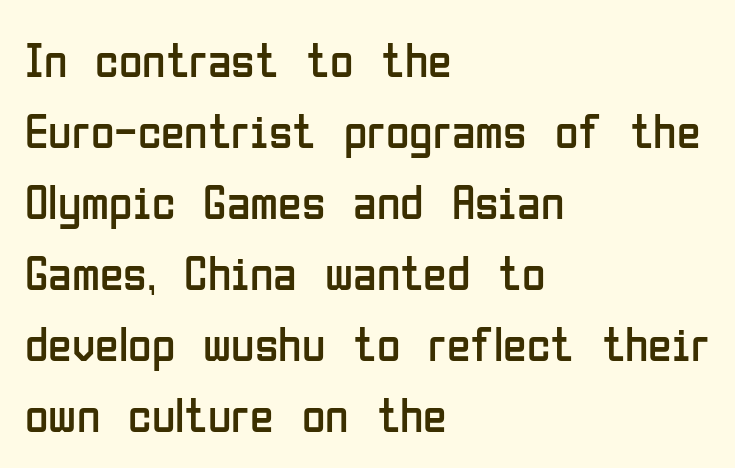
Is the block centered? No — it sits flush against the left margin. Does the leading feel generous? No, just average. Unlike a traditional serif, this face leaves its strokes unadorned. These lines are rendered in a variable-pitch font. Type without underlining. Characters follow at the spacing the type designer built in.
